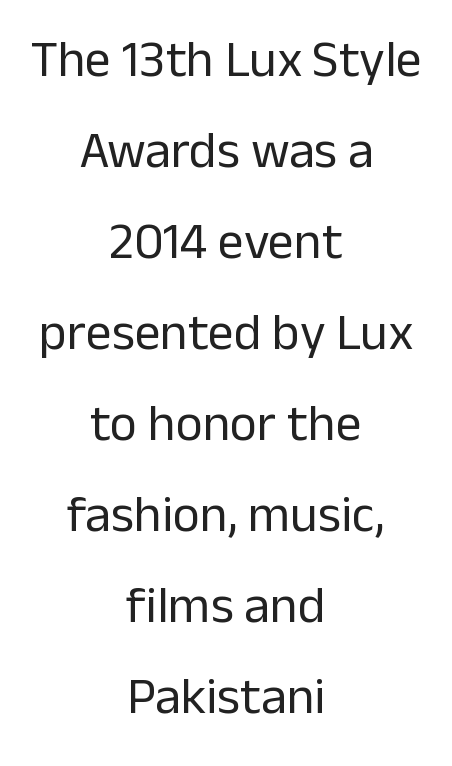
The string is rendered with underlining switched off. The text was rendered using a sans face with plain stroke endings. Short note: letters normally spaced. Quick note: not italic, upright. Both edges are ragged and mirror each other, which tells us the setting is centered. These lines are rendered in a variable-pitch font.
